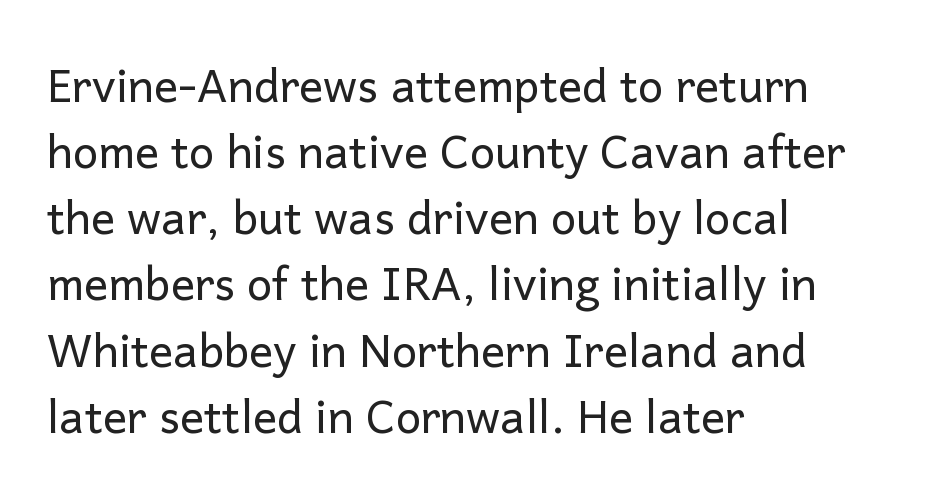
Q: Is the text bold? A: No.
Q: Is the text italic (slanted)? A: No, it is upright.
Q: Is the typeface a serif or a sans-serif typeface? A: Sans-serif.
Q: Is the text underlined? A: No.
Q: How is the paragraph aligned? A: Left-aligned.
Q: Is the spacing between letters normal or unusually wide? A: Normal.
Q: Is the spacing between lines tight, normal or loose? A: Normal.
Q: Width (condensed, normal, or wide)? A: Normal.
Q: Stroke contrast? A: Low.
Q: x-height? A: Medium.
Q: Monospaced? A: No.
